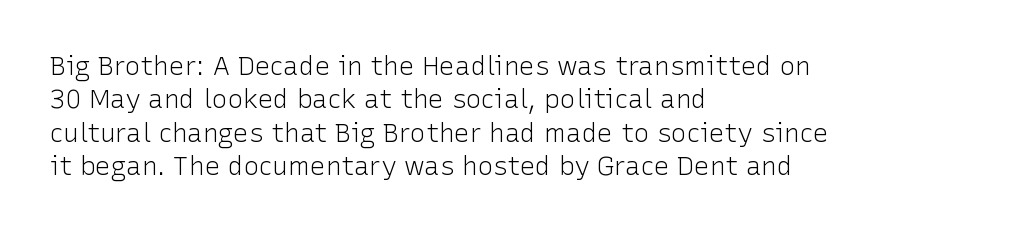
The image shows 26 px text type, upright; set left-aligned, normal line spacing (1.28x), normal letter spacing, not underlined.
